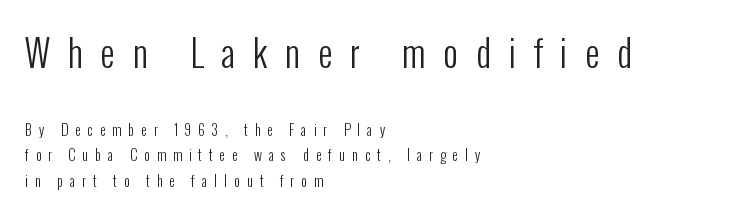
{"serif": "no", "italic": "no", "bold": "no", "weight": "regular", "width": "condensed", "stroke_contrast": "low", "x_height": "medium", "monospaced": "no", "underline": "no", "align": "left", "line_spacing_ratio": 1.81, "letter_spacing": "wide", "letter_spacing_em": 0.49, "larger_block": "first", "size_ratio": 2.57, "glyph_px": 36}
